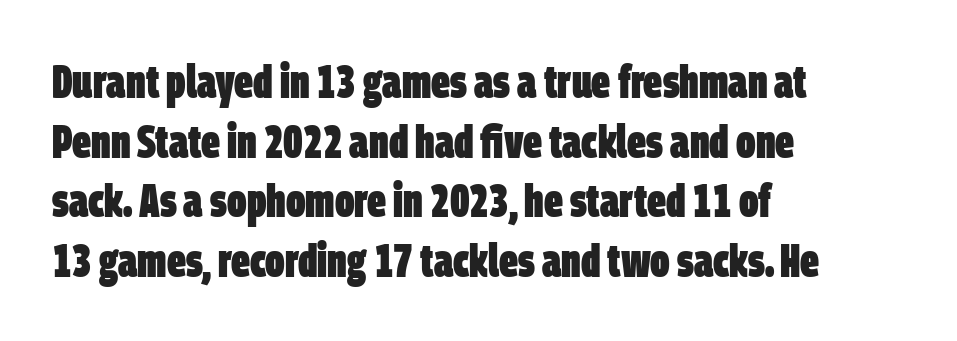
The image shows 47 px heavy, condensed sans-serif type; set left-aligned, normal line spacing (1.27x), normal letter spacing, not underlined; low stroke contrast and a large x-height.
